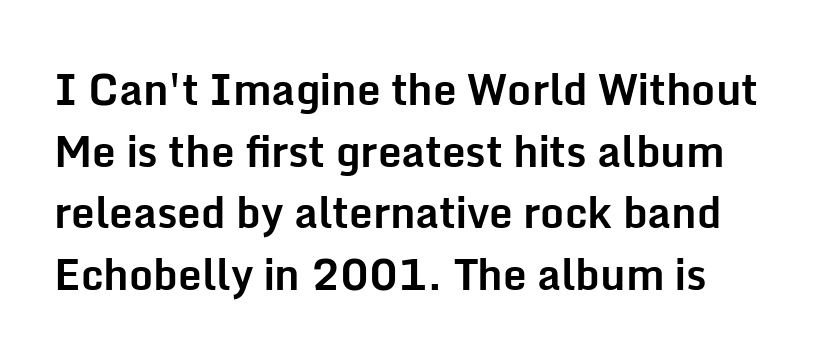
Looks like regular typesetting: each glyph gets only the width it needs. The type sits square on the baseline with zero lean. Classification — sans serif. Type without underlining. The ragged edge is on the right, which tells us the setting is flush left.
